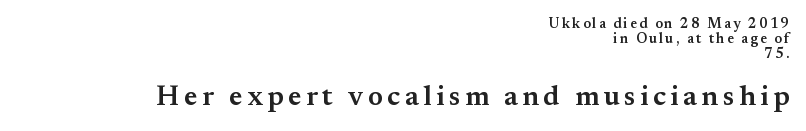
Q: Is the text bold? A: Semi-bold.
Q: Is the text italic (slanted)? A: No, it is upright.
Q: Is the typeface a serif or a sans-serif typeface? A: Serif.
Q: Is the text underlined? A: No.
Q: How is the paragraph aligned? A: Right-aligned.
Q: Is the spacing between lines tight, normal or loose? A: Tight.
Q: Which block of text is set in a larger size, the first (top) or the second (bottom)? A: The second (bottom) one.
Q: Width (condensed, normal, or wide)? A: Normal.
Q: Stroke contrast? A: Medium.
Q: x-height? A: Small.
Q: Monospaced? A: No.
